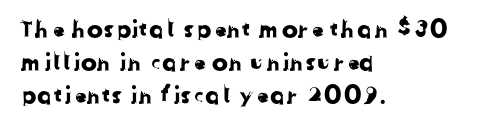
Line beginnings align vertically; line endings do not. Tracking here is standard; glyphs follow each other at the usual distance. This rendering features lettering with no underline. The vertical gap from one line to the next is medium.
